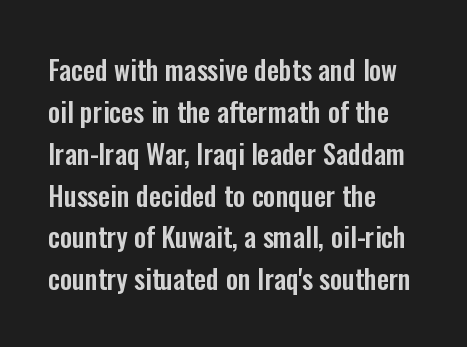
The image shows 27 px text type, upright; set left-aligned, normal line spacing (1.55x), normal letter spacing, not underlined.
